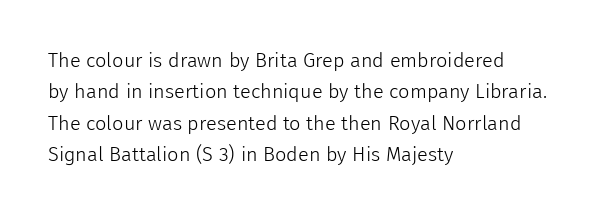
{"italic": "no", "bold": "no", "underline": "no", "align": "left", "line_spacing": "normal", "line_spacing_ratio": 1.57, "letter_spacing": "normal", "letter_spacing_em": 0.0, "glyph_px": 20}
